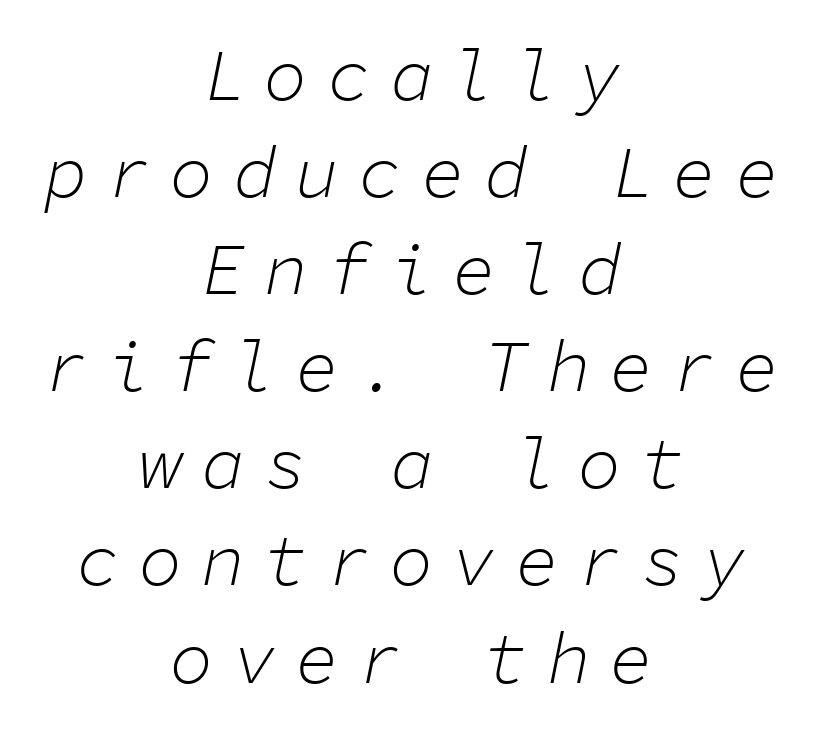
The letters are spread apart with noticeably loose tracking. The leading is moderate, giving the passage an even texture. Does the copy run flush right? No — it is centered line by line. Looks like terminal output: every glyph gets an equal slot. The letters look calm and open, with moderate or lighter stems. The gap between lines stays unmarked.
